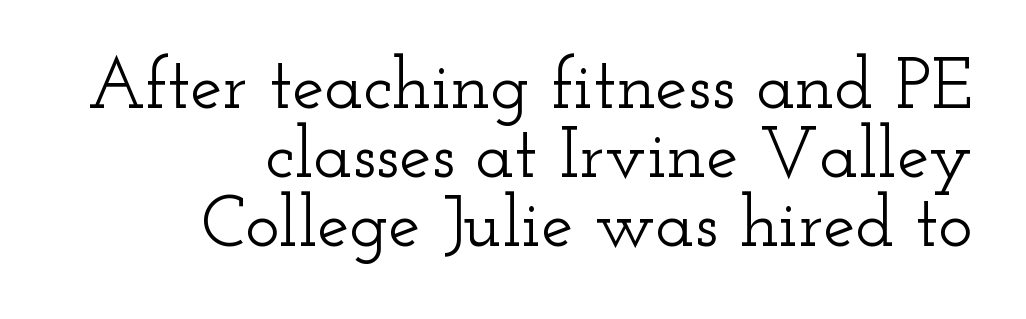
The image shows 72 px wide serif type, upright; set right-aligned, tight line spacing (0.96x), normal letter spacing, not underlined; low stroke contrast and a small x-height.
